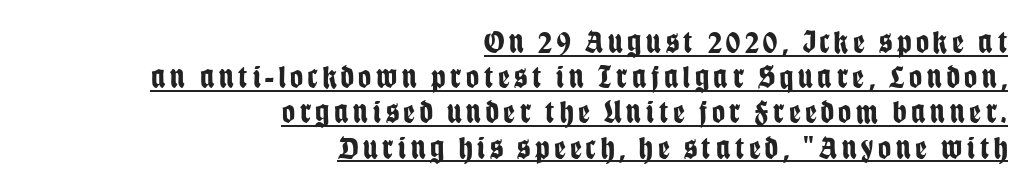
The image shows 32 px bold, condensed sans-serif type, upright; set right-aligned, tight line spacing (1.1x), underlined; low stroke contrast and a large x-height.
